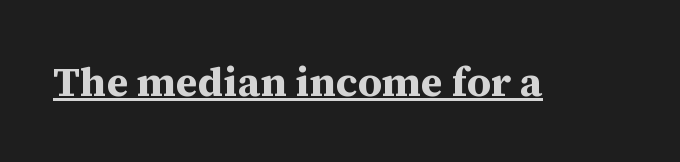
{"serif": "yes", "italic": "no", "bold": "yes", "weight": "bold", "width": "normal", "stroke_contrast": "medium", "x_height": "medium", "monospaced": "no", "underline": "yes", "letter_spacing": "normal", "letter_spacing_em": 0.0, "glyph_px": 41}
